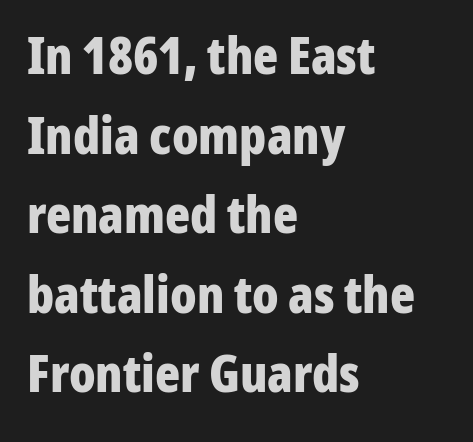
Posture: straight, roman, zero tilt. Horizontal alignment here is leftward, the default for most running prose. Nothing sits at the stroke ends, so this counts as sans-serif. Notice how descenders clear the ascenders below comfortably — that's standard leading.
